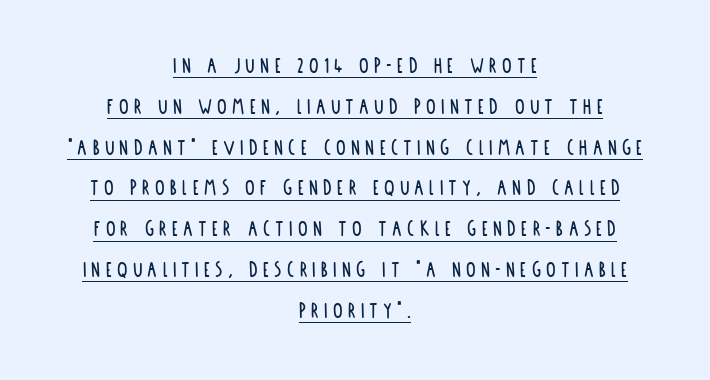
{"italic": "no", "underline": "yes", "align": "center", "line_spacing": "normal", "line_spacing_ratio": 1.7, "letter_spacing": "wide", "letter_spacing_em": 0.22, "glyph_px": 24}
